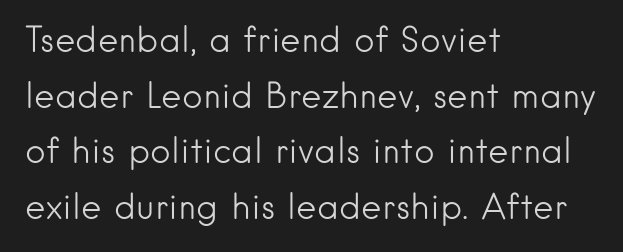
The image shows 35 px light sans-serif type, upright; set left-aligned, normal line spacing (1.59x), normal letter spacing, not underlined; low stroke contrast and a small x-height.
